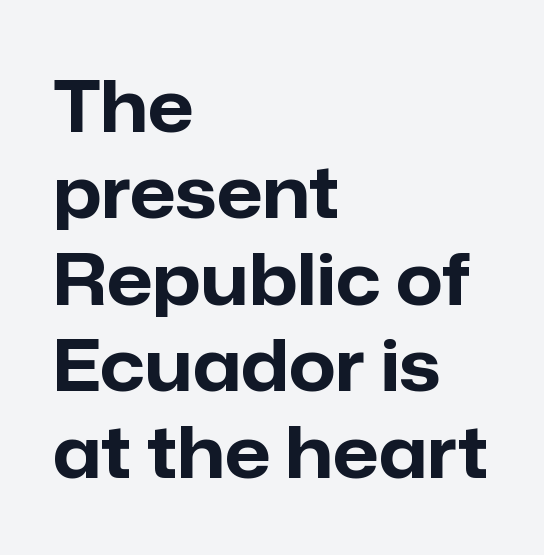
Q: Is the text bold? A: Yes.
Q: Is the text italic (slanted)? A: No, it is upright.
Q: Is the typeface a serif or a sans-serif typeface? A: Sans-serif.
Q: Is the text underlined? A: No.
Q: How is the paragraph aligned? A: Left-aligned.
Q: Is the spacing between letters normal or unusually wide? A: Normal.
Q: Width (condensed, normal, or wide)? A: Normal.
Q: Stroke contrast? A: Low.
Q: x-height? A: Medium.
Q: Monospaced? A: No.
